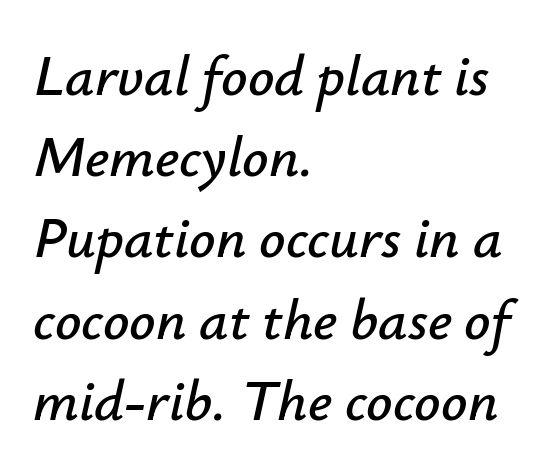
{"italic": "yes", "lean": "right", "slant_degrees": 12, "width": "normal", "stroke_contrast": "low", "x_height": "small", "monospaced": "no", "underline": "no", "align": "left", "line_spacing": "normal", "line_spacing_ratio": 1.4, "letter_spacing": "normal", "letter_spacing_em": 0.0, "glyph_px": 58}
